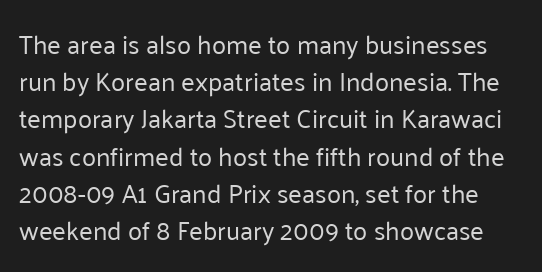
The image shows 26 px text type, upright; set normal line spacing (1.43x), normal letter spacing, not underlined.
